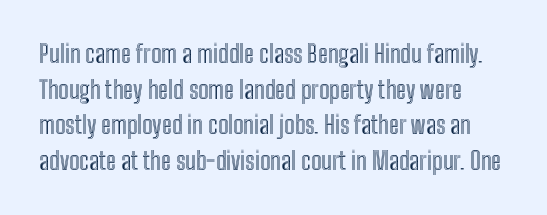
The image shows 24 px text type, upright; set normal line spacing (1.48x), normal letter spacing, not underlined.
